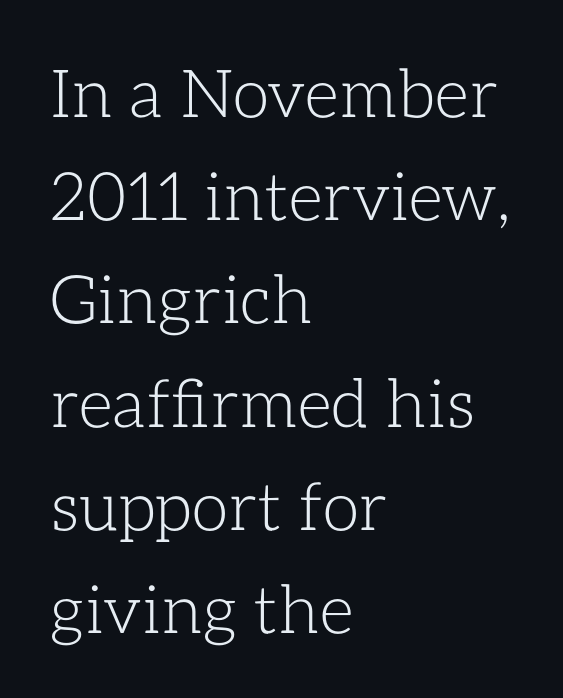
The image shows 67 px light type, upright; set left-aligned, normal line spacing (1.54x), normal letter spacing, not underlined; low stroke contrast and a medium x-height.
